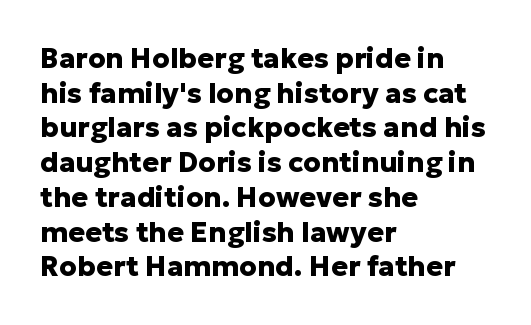
{"serif": "no", "italic": "no", "bold": "yes", "weight": "heavy", "width": "normal", "stroke_contrast": "low", "x_height": "medium", "monospaced": "no", "underline": "no", "align": "left", "line_spacing_ratio": 1.24, "letter_spacing": "normal", "letter_spacing_em": 0.0, "glyph_px": 28}
